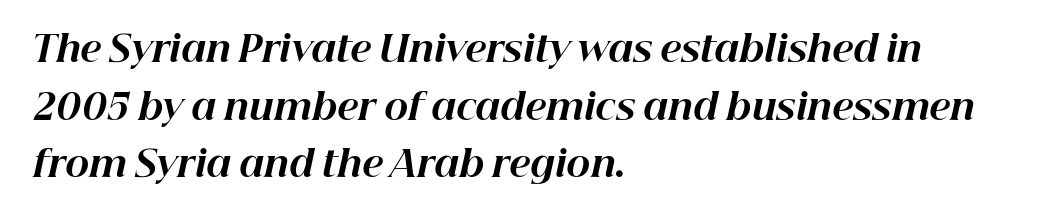
{"italic": "yes", "lean": "right", "slant_degrees": 12, "bold": "yes", "weight": "bold", "width": "normal", "stroke_contrast": "high", "x_height": "medium", "monospaced": "no", "underline": "no", "align": "left", "line_spacing": "normal", "line_spacing_ratio": 1.6, "letter_spacing": "normal", "letter_spacing_em": 0.0, "glyph_px": 36}
